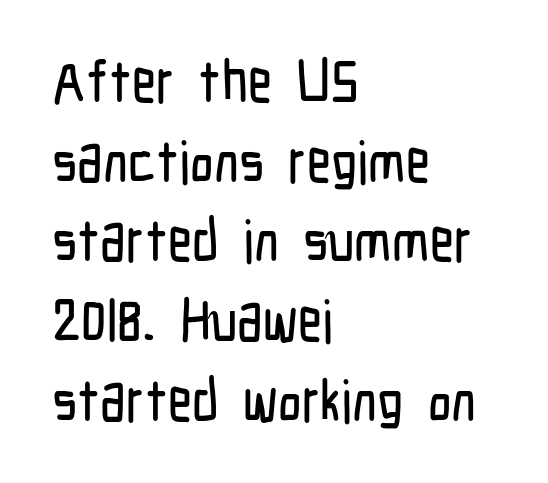
Ordinary non-slanted type is in use. A bare baseline throughout the passage. Varying glyph widths throughout — classic text-font behaviour. No feet cap the strokes, marking this as sans-serif type. Notice how descenders clear the ascenders below comfortably — that's standard leading. Short note: letters normally spaced.
